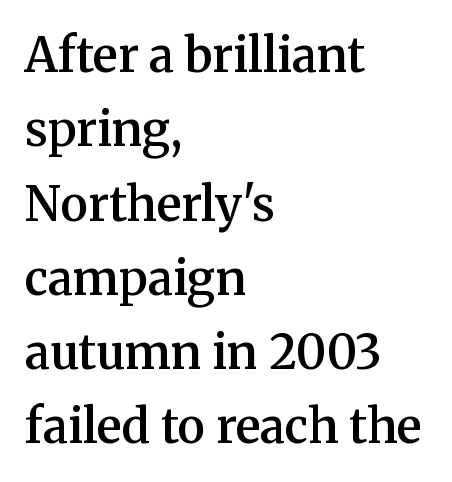
The image shows 47 px semibold serif type, upright; set left-aligned, normal line spacing (1.58x), normal letter spacing, not underlined; medium stroke contrast and a medium x-height.
